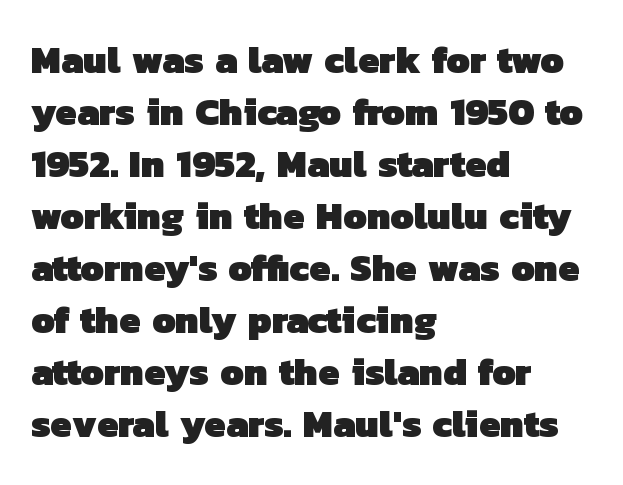
Typographic density is high because the face is bold. Is this a sans? Yes — the strokes have no serifs. Think of a printed novel: that variable character pitch is what you see here. Does the copy run flush right? No — it runs flush left. Nobody drew a line under any word here. The line-height multiplier appears to be the usual default.
